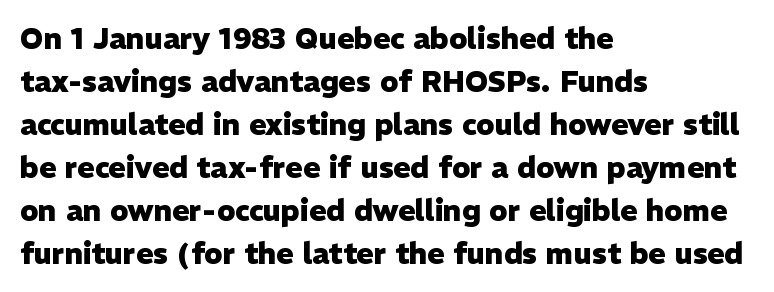
The image shows 29 px heavy sans-serif type, upright; set left-aligned, normal line spacing (1.48x), normal letter spacing, not underlined; low stroke contrast and a medium x-height.
